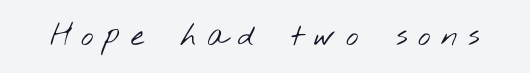
The letters advance in unequal steps, a hallmark of proportional type. Characters follow at a spacing far wider than the type designer built in. Serif or sans? Sans — the stroke terminals are bare. Glance below the letters and you will spot only blank space. No heavy texture on the line: the type isn't bold.
